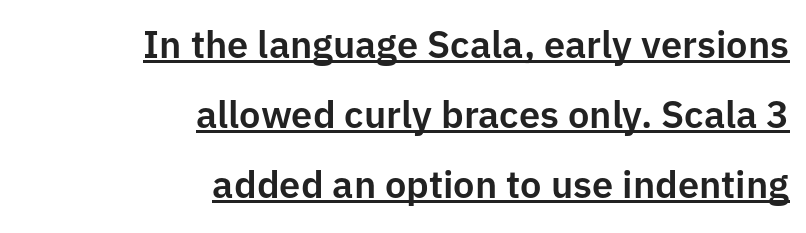
Q: Is the text italic (slanted)? A: No, it is upright.
Q: Is the typeface a serif or a sans-serif typeface? A: Sans-serif.
Q: Is the text underlined? A: Yes.
Q: How is the paragraph aligned? A: Right-aligned.
Q: Is the spacing between letters normal or unusually wide? A: Normal.
Q: Width (condensed, normal, or wide)? A: Normal.
Q: Stroke contrast? A: Low.
Q: x-height? A: Medium.
Q: Monospaced? A: No.
